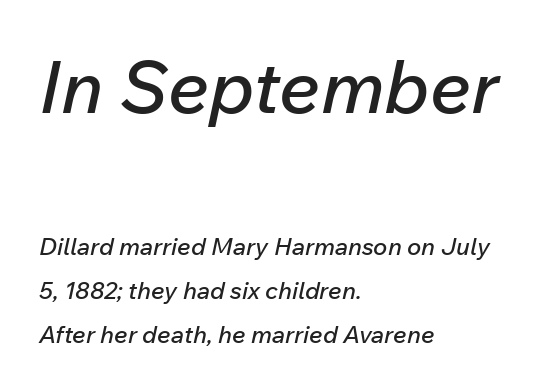
{"italic": "yes", "lean": "right", "slant_degrees": 12, "width": "normal", "stroke_contrast": "low", "x_height": "medium", "monospaced": "no", "underline": "no", "align": "left", "line_spacing_ratio": 1.82, "letter_spacing": "normal", "letter_spacing_em": 0.0, "larger_block": "first", "size_ratio": 3.04, "glyph_px": 73}
